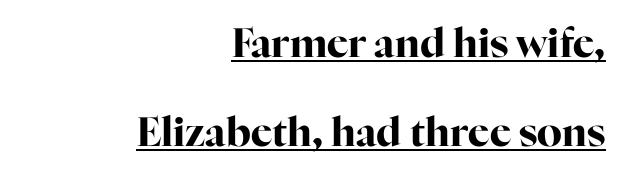
{"serif": "yes", "italic": "no", "bold": "yes", "weight": "bold", "width": "normal", "stroke_contrast": "high", "x_height": "medium", "monospaced": "no", "underline": "yes", "align": "right", "line_spacing": "loose", "line_spacing_ratio": 2.23, "letter_spacing": "normal", "letter_spacing_em": 0.0, "glyph_px": 40}
